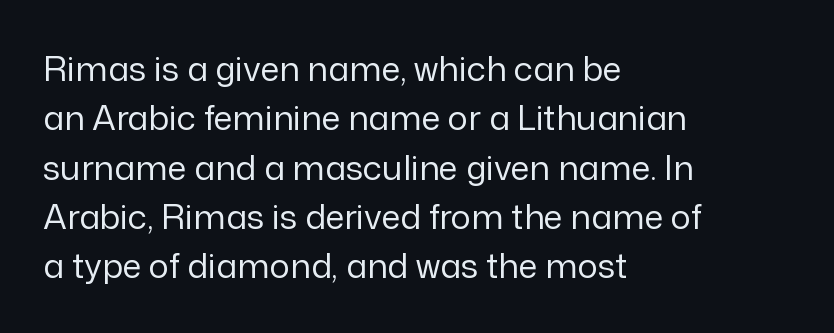
Caption: multi-line text, flush left, ragged right. Looks like regular typesetting: each glyph gets only the width it needs. Do the letters lean? They stand straight. A clean baseline with only descenders dipping below it. Nobody touched the tracking dial on this one. Serif or sans? Sans — the stroke terminals are bare.
